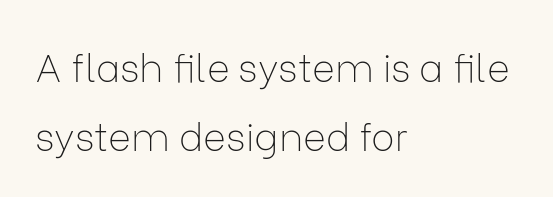
{"serif": "no", "italic": "no", "bold": "no", "weight": "thin", "width": "normal", "stroke_contrast": "low", "x_height": "medium", "monospaced": "no", "underline": "no", "align": "left", "line_spacing_ratio": 1.76, "letter_spacing": "normal", "letter_spacing_em": 0.0, "glyph_px": 39}
